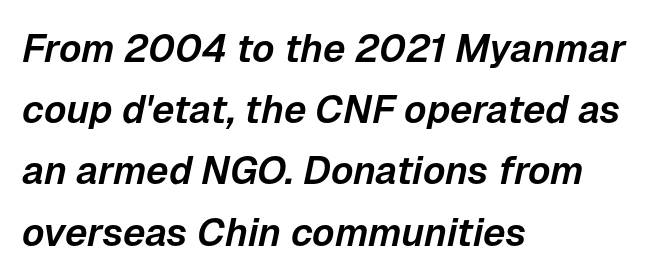
The image shows 39 px text type, italic (leaning right); set left-aligned, normal line spacing (1.57x), normal letter spacing, not underlined; low stroke contrast and a medium x-height.
